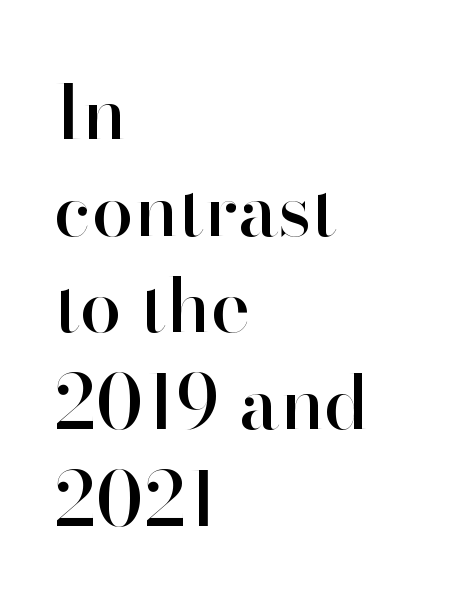
These lines keep a tight, regular rhythm from letter to letter. Lines of text with bare space underneath. The lettering stays uniformly vertical, giving the passage a roman look. Horizontal bands of white between lines are of average thickness.
